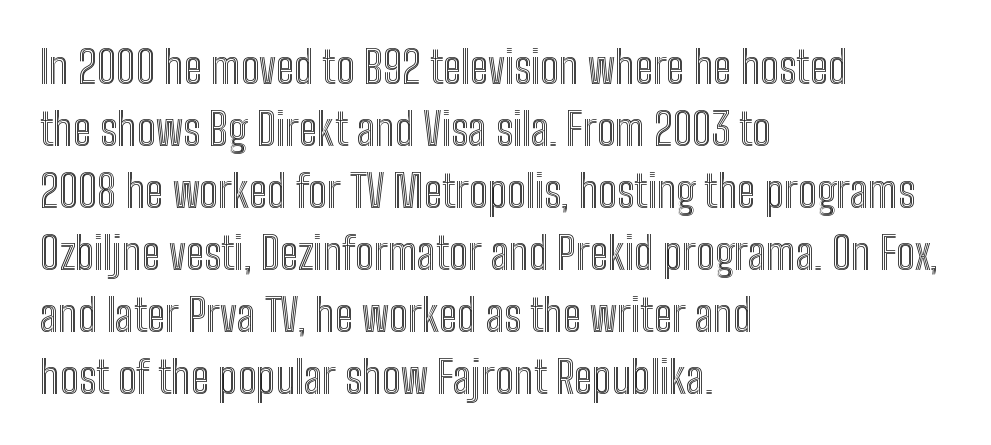
The image shows 44 px condensed type, upright; set left-aligned, normal line spacing (1.41x), normal letter spacing, not underlined; a medium x-height.
